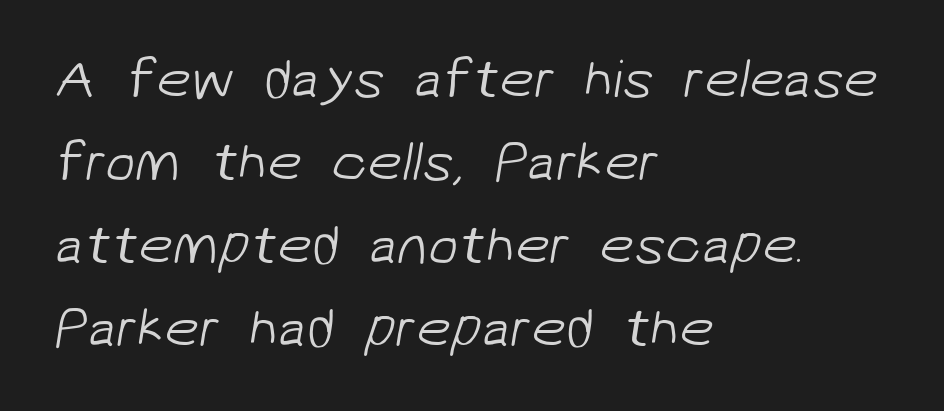
Weight class: somewhere from thin through regular. Just letters on the line, the space beneath them empty. The face used here is proportionally spaced, like ordinary book or web type. Is the block centered? No — it sits flush against the left margin. The letterforms sit shoulder to shoulder at normal distance. In terms of leading, this rendering sits right in the middle.
